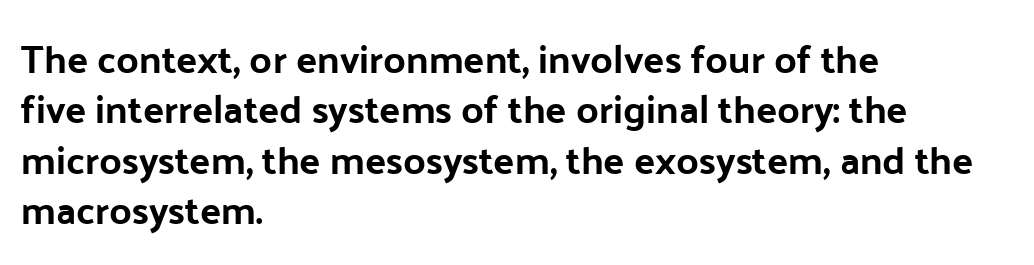
The passage shown is not underscored anywhere. These lines are rendered in a variable-pitch font. Letterform terminals end flat and unadorned throughout the passage. Line beginnings align vertically; line endings do not. You could call the tracking neutral — neither tight nor loose.
